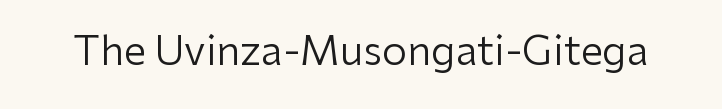
Q: Is the text bold? A: No.
Q: Is the text italic (slanted)? A: No, it is upright.
Q: Is the typeface a serif or a sans-serif typeface? A: Sans-serif.
Q: Is the text underlined? A: No.
Q: Is the spacing between letters normal or unusually wide? A: Normal.
Q: Width (condensed, normal, or wide)? A: Normal.
Q: Stroke contrast? A: Low.
Q: x-height? A: Medium.
Q: Monospaced? A: No.
